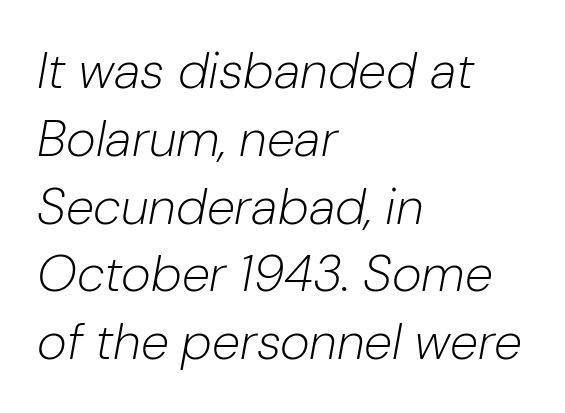
If you measured baseline to baseline, you'd find a middling distance. Character widths vary here, with narrow letters taking less room than wide ones. Nothing heavy about these letters — not bold at all. Emphasis-style slanted type is in use. Nobody drew a line under any word here.
